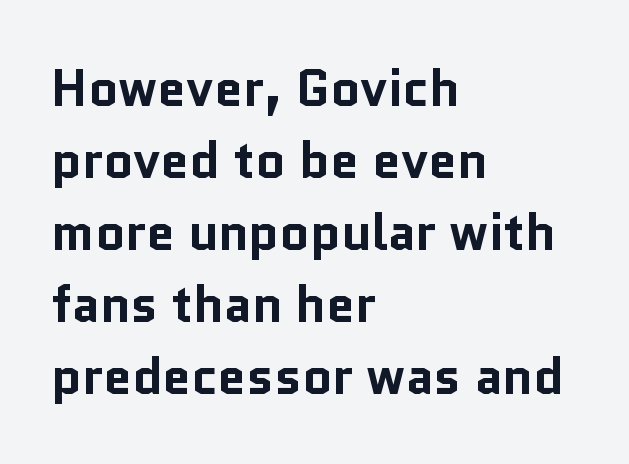
{"serif": "no", "italic": "no", "bold": "yes", "weight": "bold", "width": "normal", "stroke_contrast": "low", "x_height": "medium", "monospaced": "no", "underline": "no", "align": "left", "line_spacing": "normal", "line_spacing_ratio": 1.41, "letter_spacing": "normal", "letter_spacing_em": 0.0, "glyph_px": 51}
